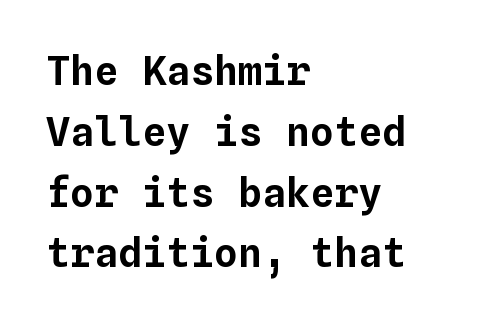
Q: Is the text italic (slanted)? A: No, it is upright.
Q: Is the text underlined? A: No.
Q: How is the paragraph aligned? A: Left-aligned.
Q: Is the spacing between letters normal or unusually wide? A: Normal.
Q: Is the spacing between lines tight, normal or loose? A: Normal.
Q: Width (condensed, normal, or wide)? A: Normal.
Q: Stroke contrast? A: Low.
Q: x-height? A: Medium.
Q: Monospaced? A: Yes.
